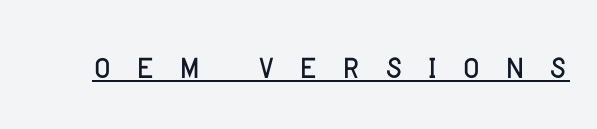
Q: Is the text bold? A: No.
Q: Is the text italic (slanted)? A: No, it is upright.
Q: Is the typeface a serif or a sans-serif typeface? A: Sans-serif.
Q: Is the text underlined? A: Yes.
Q: Is the spacing between letters normal or unusually wide? A: Unusually wide.
Q: Width (condensed, normal, or wide)? A: Normal.
Q: Stroke contrast? A: Low.
Q: x-height? A: Large.
Q: Monospaced? A: No.
